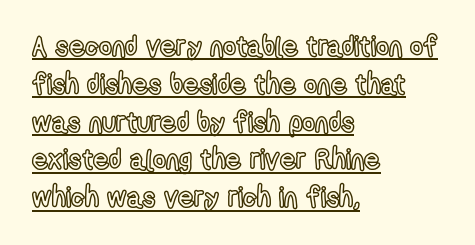
{"italic": "no", "width": "condensed", "x_height": "medium", "monospaced": "no", "underline": "yes", "align": "left", "line_spacing": "normal", "line_spacing_ratio": 1.35, "letter_spacing": "normal", "letter_spacing_em": 0.0, "glyph_px": 28}
